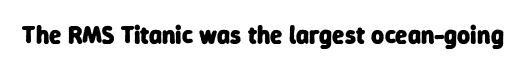
The baseline area is clear. The face used here is rendered with its standard letterfit. The face used here has the dense, thick strokes of a bold.
